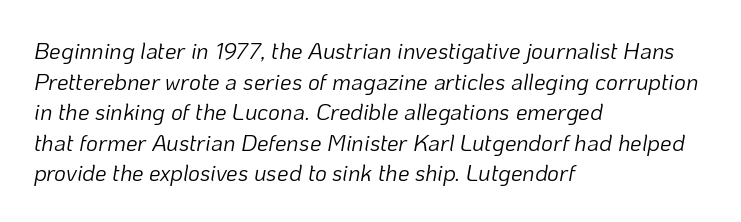
{"italic": "yes", "lean": "right", "slant_degrees": 10, "bold": "no", "underline": "no", "align": "left", "line_spacing": "normal", "line_spacing_ratio": 1.33, "letter_spacing": "normal", "letter_spacing_em": 0.0, "glyph_px": 23}
